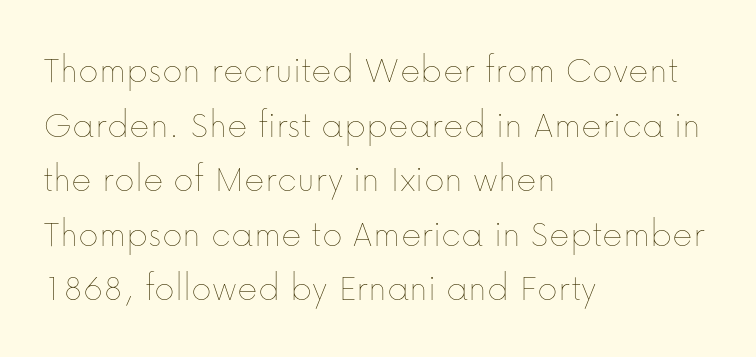
Q: Is the text bold? A: No.
Q: Is the text italic (slanted)? A: No, it is upright.
Q: Is the text underlined? A: No.
Q: How is the paragraph aligned? A: Left-aligned.
Q: Is the spacing between letters normal or unusually wide? A: Normal.
Q: Is the spacing between lines tight, normal or loose? A: Normal.
Q: Width (condensed, normal, or wide)? A: Normal.
Q: Stroke contrast? A: Low.
Q: x-height? A: Medium.
Q: Monospaced? A: No.
